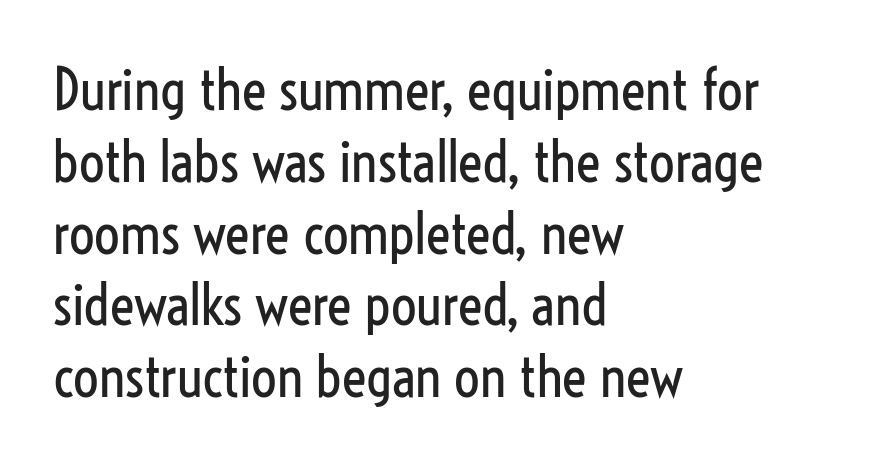
{"serif": "no", "italic": "no", "bold": "no", "weight": "regular", "width": "condensed", "stroke_contrast": "low", "x_height": "medium", "monospaced": "no", "underline": "no", "align": "left", "line_spacing": "normal", "line_spacing_ratio": 1.26, "letter_spacing": "normal", "letter_spacing_em": 0.0, "glyph_px": 57}
